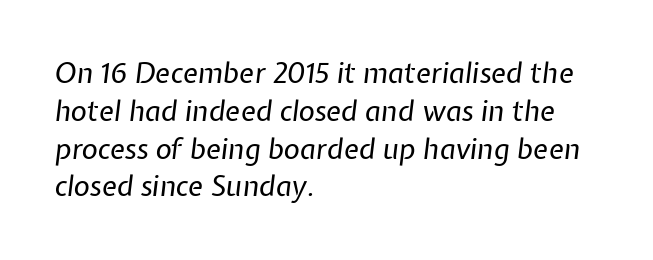
Q: Is the text bold? A: No.
Q: Is the text italic (slanted)? A: Yes, it leans right by about 7 degrees.
Q: Is the text underlined? A: No.
Q: How is the paragraph aligned? A: Left-aligned.
Q: Is the spacing between letters normal or unusually wide? A: Normal.
Q: Is the spacing between lines tight, normal or loose? A: Normal.
Q: Width (condensed, normal, or wide)? A: Normal.
Q: Stroke contrast? A: Low.
Q: x-height? A: Medium.
Q: Monospaced? A: No.
